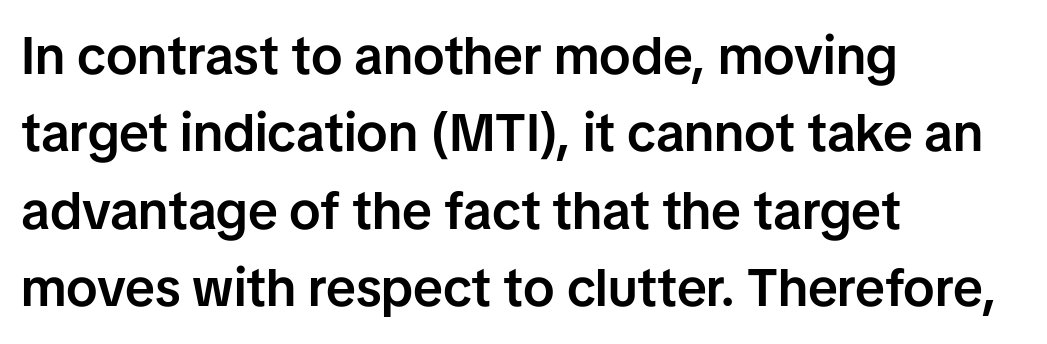
{"serif": "no", "italic": "no", "bold": "semi", "weight": "semibold", "width": "normal", "stroke_contrast": "low", "x_height": "medium", "monospaced": "no", "underline": "no", "align": "left", "line_spacing": "normal", "line_spacing_ratio": 1.46, "letter_spacing": "normal", "letter_spacing_em": 0.0, "glyph_px": 53}
